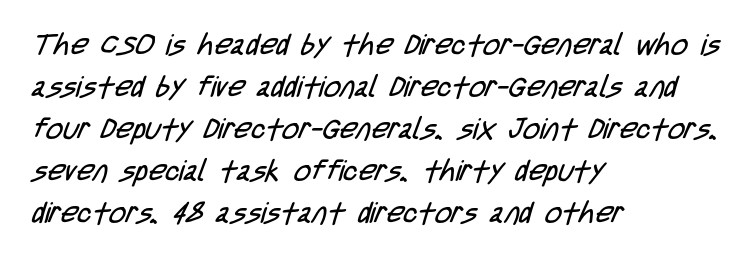
{"serif": "no", "bold": "no", "weight": "regular", "width": "condensed", "stroke_contrast": "low", "x_height": "large", "monospaced": "no", "underline": "no", "align": "left", "line_spacing": "normal", "line_spacing_ratio": 1.45, "letter_spacing": "normal", "letter_spacing_em": 0.0, "glyph_px": 29}
